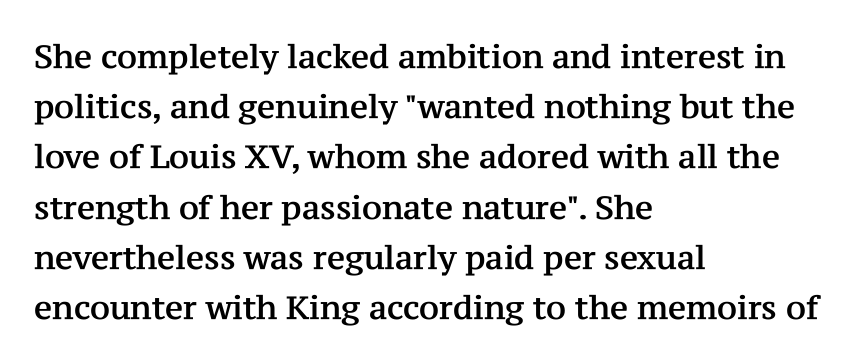
The image shows 32 px serif type, upright; set left-aligned, normal line spacing (1.57x), normal letter spacing, not underlined; medium stroke contrast and a medium x-height.
